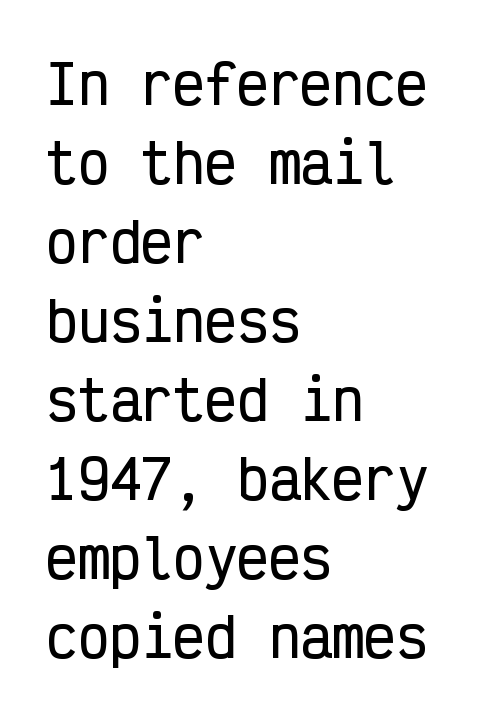
The ragged edge is on the right, which tells us the setting is flush left. The passage shown is typed in a monospace face where columns stay perfectly aligned. Nobody touched the tracking dial on this one. The characters display no serif detailing; their extremities are plain. You can tell it's not italic because the verticals are truly vertical.
